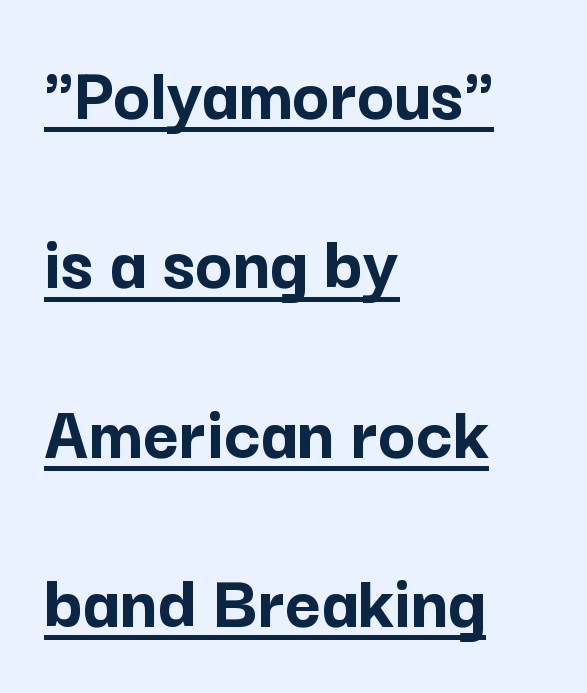
The image shows 78 px semibold sans-serif type, upright; set left-aligned, loose line spacing (2.17x), normal letter spacing, underlined; low stroke contrast and a medium x-height.
